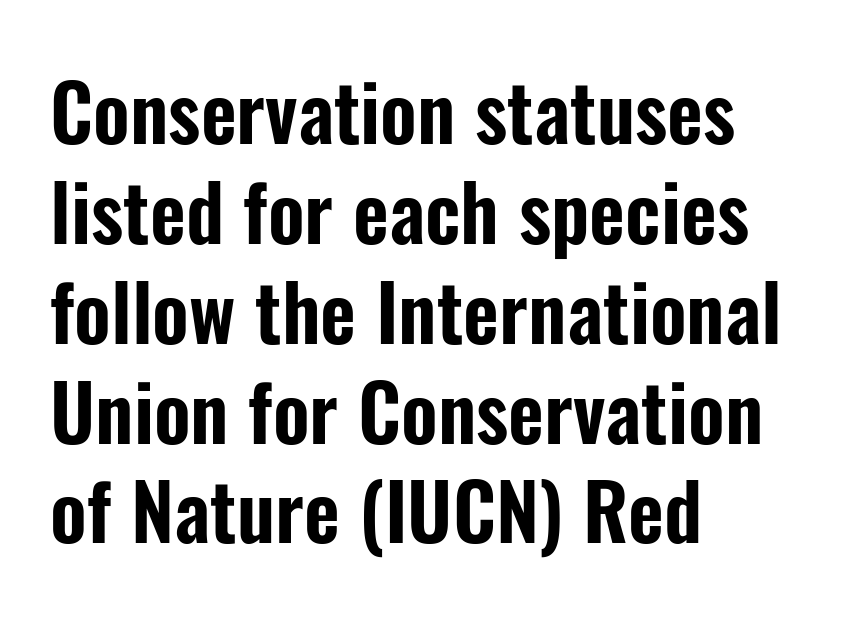
Q: Is the text italic (slanted)? A: No, it is upright.
Q: Is the typeface a serif or a sans-serif typeface? A: Sans-serif.
Q: Is the text underlined? A: No.
Q: How is the paragraph aligned? A: Left-aligned.
Q: Is the spacing between letters normal or unusually wide? A: Normal.
Q: Is the spacing between lines tight, normal or loose? A: Normal.
Q: Width (condensed, normal, or wide)? A: Condensed.
Q: Stroke contrast? A: Low.
Q: x-height? A: Medium.
Q: Monospaced? A: No.
